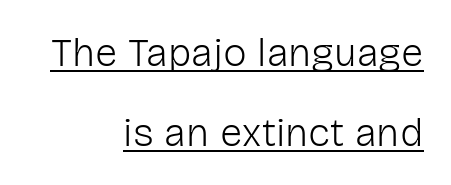
The image shows 40 px light sans-serif type, upright; set right-aligned, loose line spacing (2.0x), normal letter spacing, underlined; low stroke contrast and a medium x-height.
